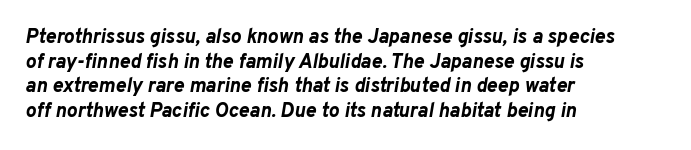
Lines of text with bare space underneath. A typesetter would call this zero additional tracking. These lines carry a lot of weight — the face is fully bold. This sample uses an oblique cut, with every glyph tilted off the vertical. These lines are set flush left with a ragged right edge.
